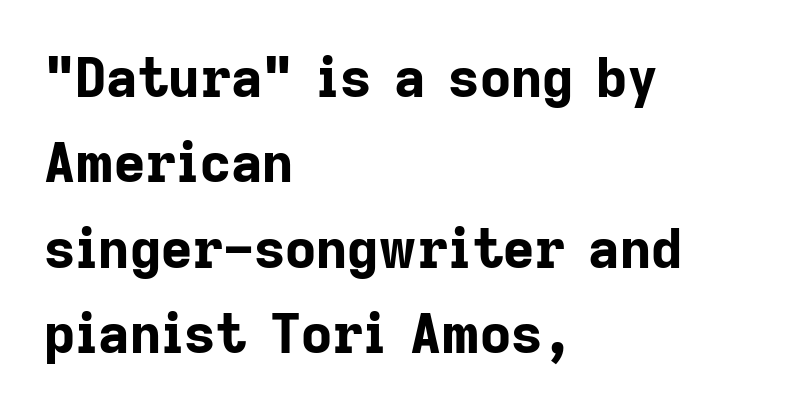
Typeset ragged right — the left edge is the straight one. Students, observe: this is what conventionally led text looks like. In terms of letterform style, serifs are entirely absent. You could not count columns in this text — the font is proportionally spaced. Unmarked baselines from the first word to the last.
